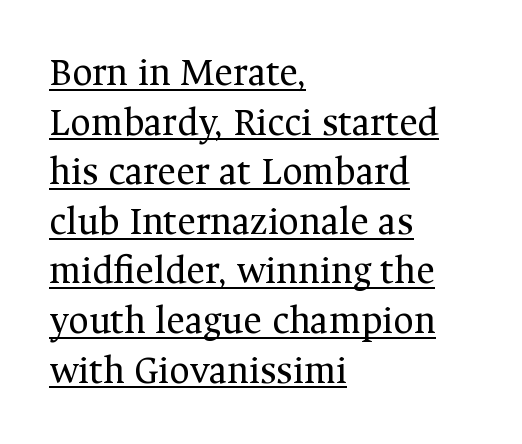
The image shows 40 px regular-weight serif type, upright; set left-aligned, line spacing 1.24x, normal letter spacing, underlined; medium stroke contrast and a medium x-height.
